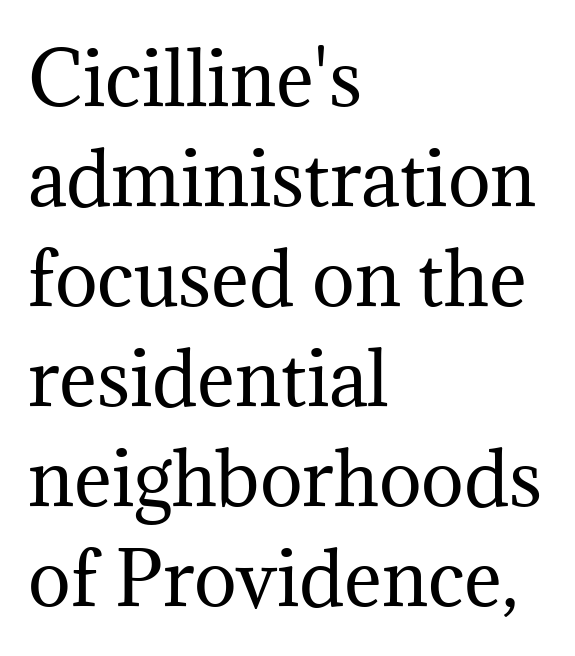
The image shows 72 px regular-weight serif type, upright; set left-aligned, normal line spacing (1.39x), normal letter spacing, not underlined; medium stroke contrast and a medium x-height.
